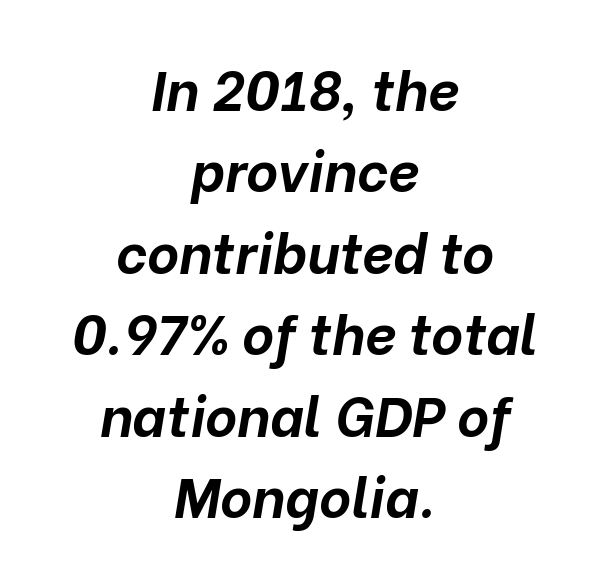
Q: Is the text bold? A: Yes.
Q: Is the text italic (slanted)? A: Yes, it leans right by about 10 degrees.
Q: Is the text underlined? A: No.
Q: How is the paragraph aligned? A: Centered.
Q: Is the spacing between letters normal or unusually wide? A: Normal.
Q: Is the spacing between lines tight, normal or loose? A: Normal.
Q: Width (condensed, normal, or wide)? A: Normal.
Q: Stroke contrast? A: Low.
Q: x-height? A: Medium.
Q: Monospaced? A: No.
